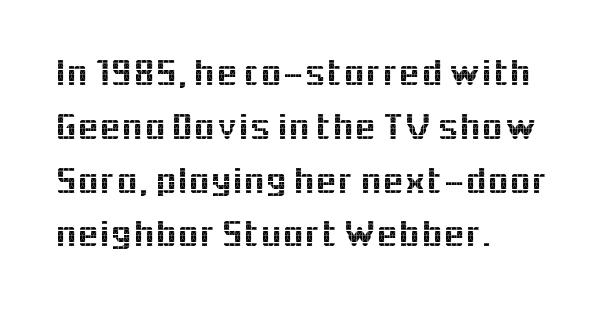
{"serif": "no", "italic": "no", "width": "normal", "x_height": "medium", "monospaced": "no", "underline": "no", "align": "left", "line_spacing": "normal", "line_spacing_ratio": 1.38, "letter_spacing": "normal", "letter_spacing_em": 0.0, "glyph_px": 39}
